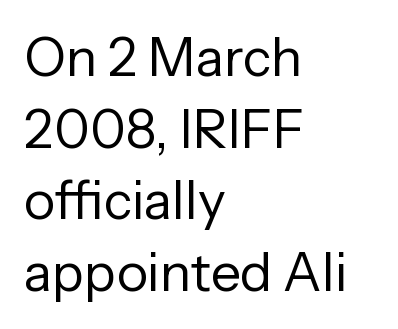
The image shows 53 px regular-weight sans-serif type, upright; set left-aligned, normal line spacing (1.35x), normal letter spacing, not underlined; low stroke contrast and a medium x-height.
